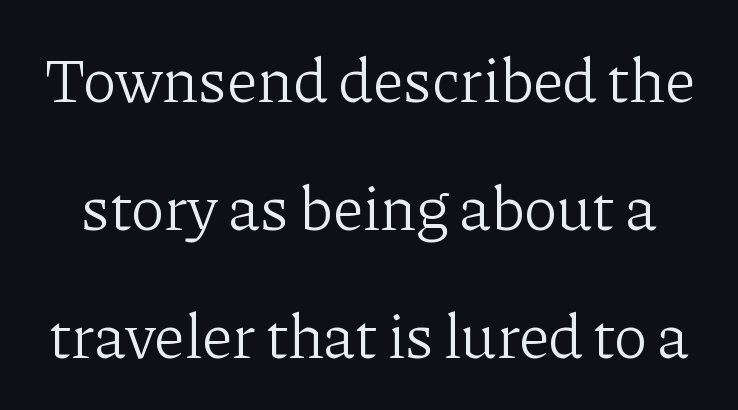
The specimen omits any rule beneath the text block's lines. Proportional: the letters do not fall into vertical columns. Caption: standard tracking, unaltered. Does the leading feel generous? Absolutely, it's lavish. Ink coverage per letter is moderate at most.
